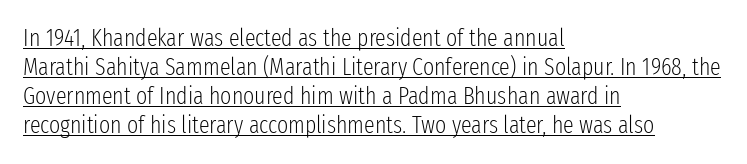
Q: Is the text bold? A: No.
Q: Is the text italic (slanted)? A: No, it is upright.
Q: Is the text underlined? A: Yes.
Q: How is the paragraph aligned? A: Left-aligned.
Q: Is the spacing between letters normal or unusually wide? A: Normal.
